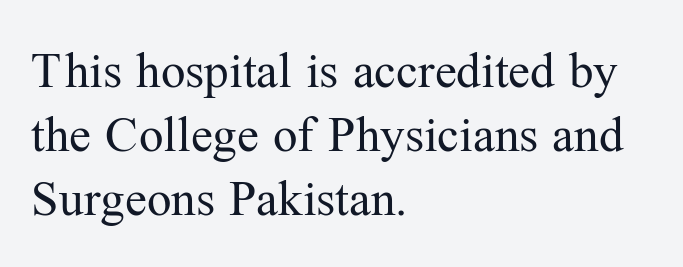
The image shows 49 px regular-weight serif type, upright; set left-aligned, normal line spacing (1.31x), normal letter spacing, not underlined; medium stroke contrast and a medium x-height.
